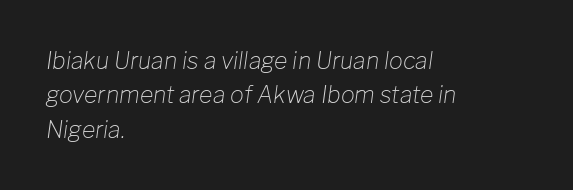
The image shows 23 px text type, italic (leaning right); set left-aligned, normal line spacing (1.5x), normal letter spacing, not underlined.
